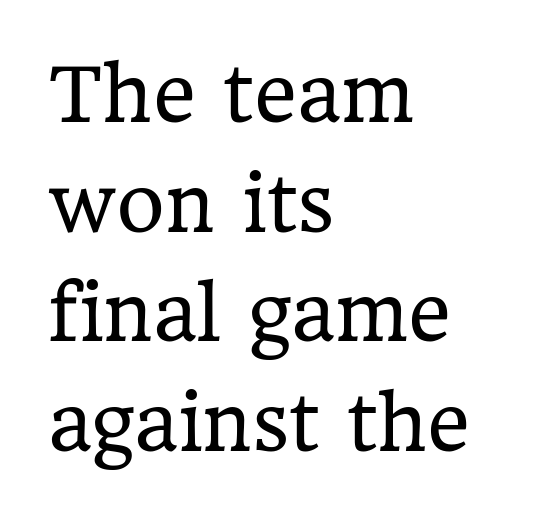
{"serif": "yes", "italic": "no", "bold": "no", "weight": "regular", "width": "normal", "stroke_contrast": "low", "x_height": "medium", "monospaced": "no", "underline": "no", "align": "left", "line_spacing": "normal", "line_spacing_ratio": 1.48, "letter_spacing": "normal", "letter_spacing_em": 0.0, "glyph_px": 74}
